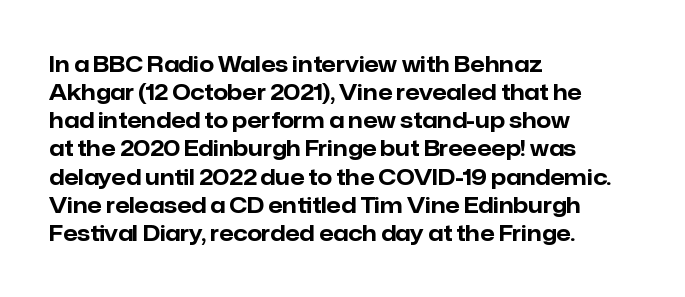
Q: Is the text bold? A: Yes.
Q: Is the text italic (slanted)? A: No, it is upright.
Q: Is the text underlined? A: No.
Q: How is the paragraph aligned? A: Left-aligned.
Q: Is the spacing between letters normal or unusually wide? A: Normal.
Q: Is the spacing between lines tight, normal or loose? A: Normal.
